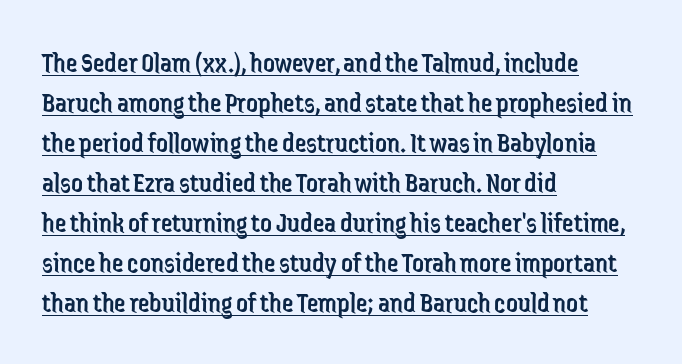
{"serif": "no", "italic": "no", "bold": "no", "weight": "regular", "width": "condensed", "stroke_contrast": "low", "x_height": "medium", "monospaced": "no", "underline": "yes", "align": "left", "line_spacing": "normal", "line_spacing_ratio": 1.38, "letter_spacing": "normal", "letter_spacing_em": 0.0, "glyph_px": 29}
